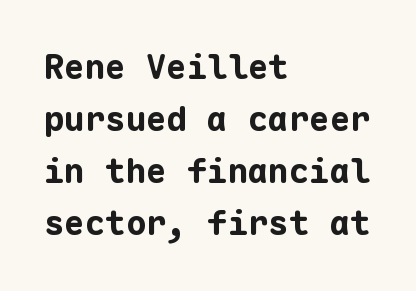
Q: Is the text bold? A: Yes.
Q: Is the text italic (slanted)? A: No, it is upright.
Q: Is the typeface a serif or a sans-serif typeface? A: Sans-serif.
Q: Is the text underlined? A: No.
Q: How is the paragraph aligned? A: Left-aligned.
Q: Is the spacing between letters normal or unusually wide? A: Normal.
Q: Is the spacing between lines tight, normal or loose? A: Normal.
Q: Width (condensed, normal, or wide)? A: Normal.
Q: Stroke contrast? A: Low.
Q: x-height? A: Medium.
Q: Monospaced? A: Yes.
